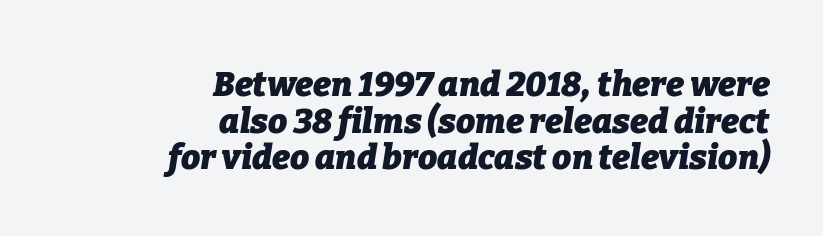
{"italic": "yes", "lean": "right", "slant_degrees": 9, "bold": "yes", "weight": "heavy", "width": "normal", "stroke_contrast": "low", "x_height": "medium", "monospaced": "no", "underline": "no", "align": "right", "line_spacing": "tight", "line_spacing_ratio": 1.08, "letter_spacing": "normal", "letter_spacing_em": 0.0, "glyph_px": 34}
